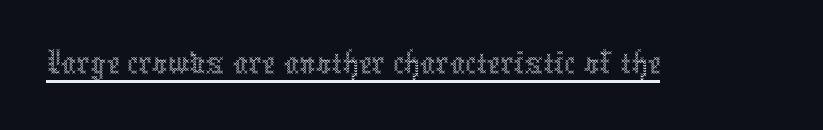
Somebody hit Ctrl+U on this one — the words are underlined. No italicization has been applied; the sample stays upright. Think standard paragraph weight, or any step lighter than that. Here the designer chose a conventional face with non-uniform glyph widths.
